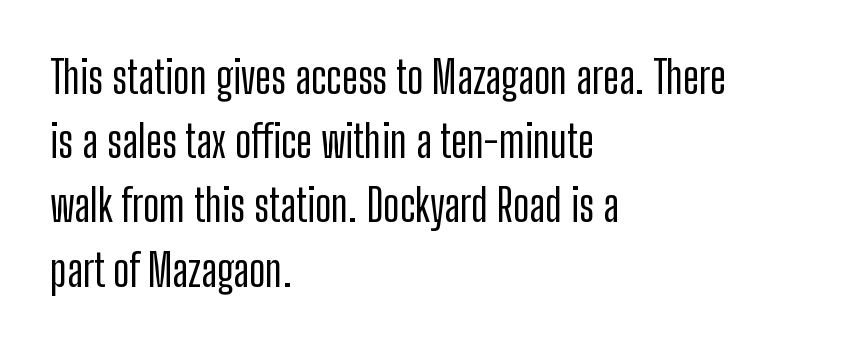
These lines are set flush left with a ragged right edge. The type is set solid horizontally, with unmodified tracking. The glyphs are unaccompanied by any horizontal stroke below them. Every character sits straight up, as roman type does.
